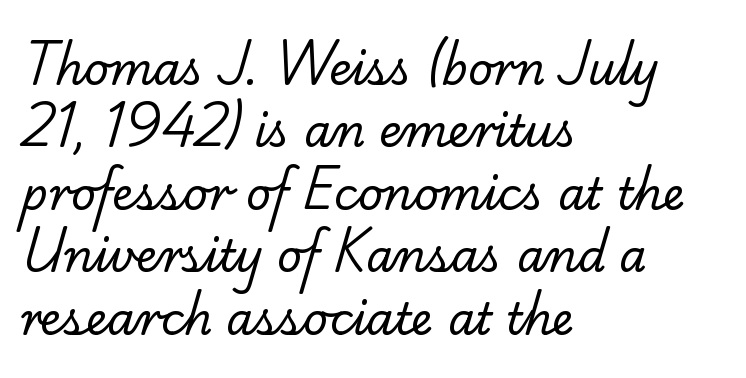
The type is set solid horizontally, with unmodified tracking. The strokes carry an ordinary text weight at most. Is this a fixed-width face? No — the glyphs have proportional, varying widths.
